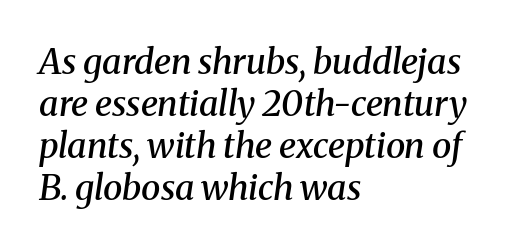
This sample uses plain, unmodified letter spacing. The passage shown leans; its letterforms are oblique. Its strokes are somewhat broadened, the hallmark of semibold type. Honestly, there is no underline to notice here at all.
